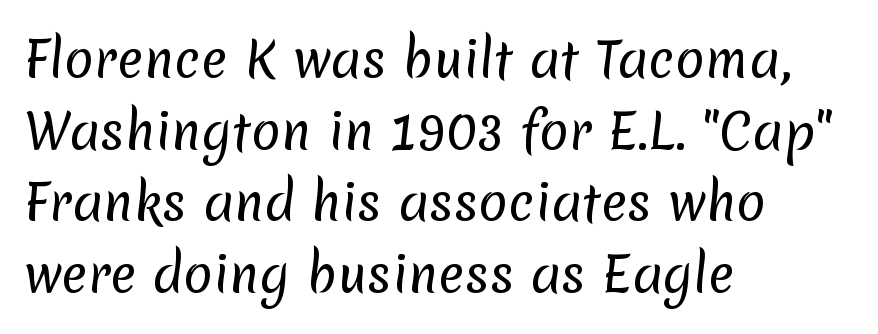
The image shows 49 px regular-weight sans-serif type; set left-aligned, normal line spacing (1.46x), normal letter spacing, not underlined; low stroke contrast and a medium x-height.
